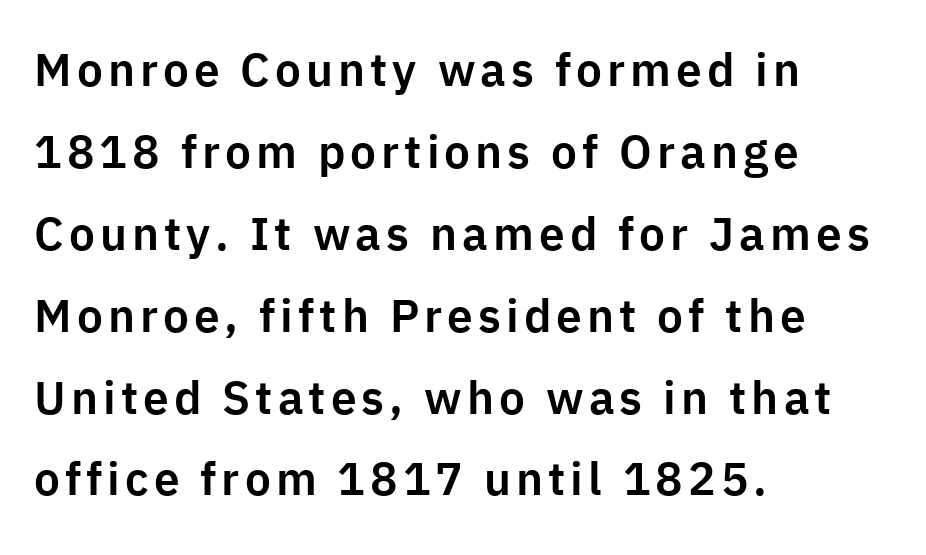
Q: Is the text italic (slanted)? A: No, it is upright.
Q: Is the typeface a serif or a sans-serif typeface? A: Sans-serif.
Q: Is the text underlined? A: No.
Q: How is the paragraph aligned? A: Left-aligned.
Q: Width (condensed, normal, or wide)? A: Normal.
Q: Stroke contrast? A: Low.
Q: x-height? A: Medium.
Q: Monospaced? A: No.
